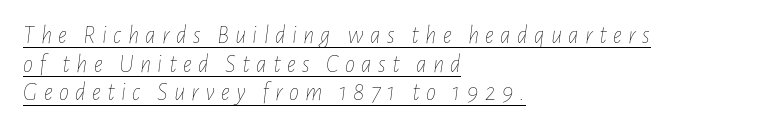
{"italic": "yes", "lean": "right", "slant_degrees": 7, "bold": "no", "underline": "yes", "align": "left", "line_spacing": "tight", "line_spacing_ratio": 1.15, "letter_spacing": "wide", "letter_spacing_em": 0.25, "glyph_px": 25}
